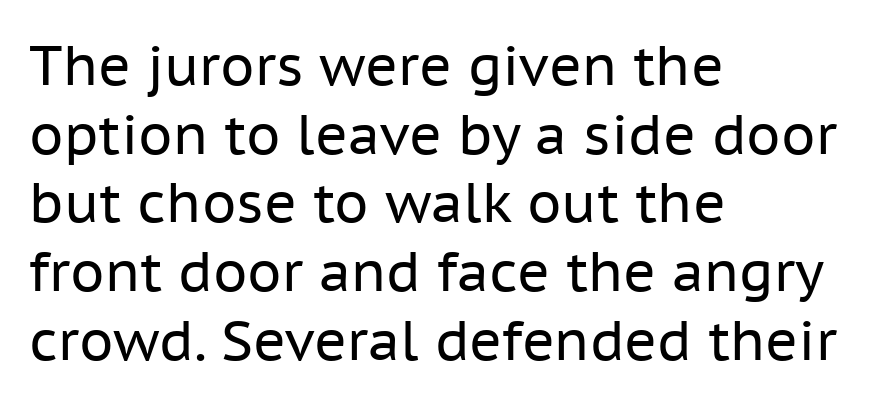
The image shows 55 px regular-weight sans-serif type, upright; set left-aligned, normal line spacing (1.25x), normal letter spacing, not underlined; low stroke contrast and a medium x-height.
